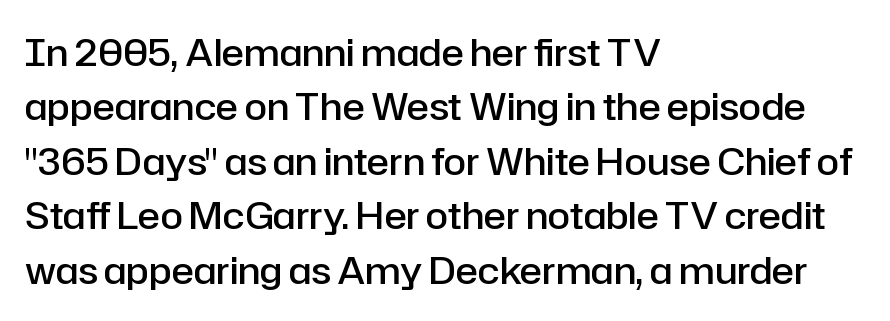
The passage shown is typed in a proportional face where columns would drift. The glyphs are unaccompanied by any horizontal stroke below them. Stroke terminals: plain, sans-serif. A classic flush-left, rag-right setting is used for this passage. The face used here is rendered with its standard letterfit. Leading: standard.
